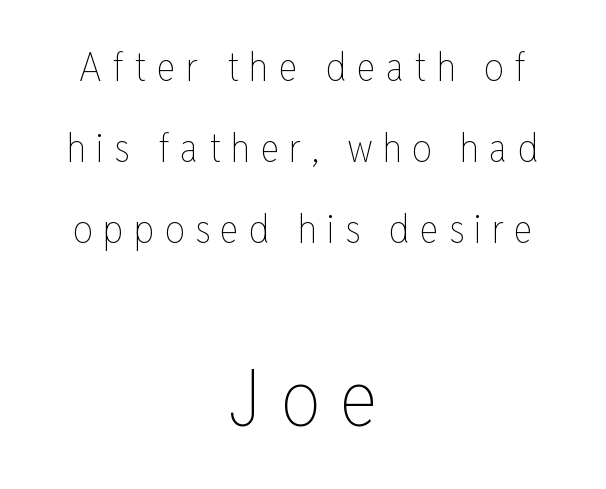
Q: Is the text bold? A: No.
Q: Is the text italic (slanted)? A: No, it is upright.
Q: Is the text underlined? A: No.
Q: How is the paragraph aligned? A: Centered.
Q: Is the spacing between letters normal or unusually wide? A: Unusually wide.
Q: Is the spacing between lines tight, normal or loose? A: Loose.
Q: Which block of text is set in a larger size, the first (top) or the second (bottom)? A: The second (bottom) one.
Q: Width (condensed, normal, or wide)? A: Condensed.
Q: Stroke contrast? A: Low.
Q: x-height? A: Medium.
Q: Monospaced? A: No.
